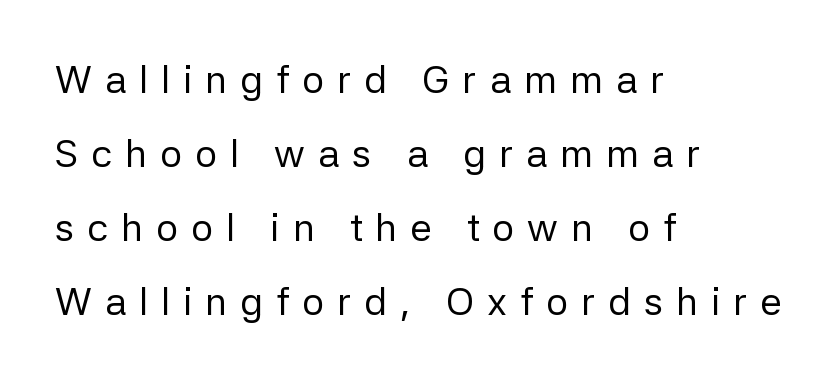
Q: Is the text bold? A: No.
Q: Is the text italic (slanted)? A: No, it is upright.
Q: Is the typeface a serif or a sans-serif typeface? A: Sans-serif.
Q: Is the text underlined? A: No.
Q: How is the paragraph aligned? A: Left-aligned.
Q: Is the spacing between letters normal or unusually wide? A: Unusually wide.
Q: Is the spacing between lines tight, normal or loose? A: Loose.
Q: Width (condensed, normal, or wide)? A: Normal.
Q: Stroke contrast? A: Low.
Q: x-height? A: Medium.
Q: Monospaced? A: No.
